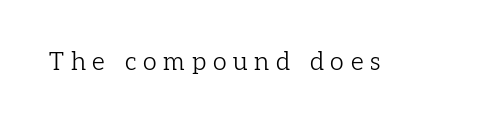
Tracking value appears strongly positive — letters spread wide. The typesetting does not lean heavy: it is not bold. Style check: upright. The area under the type is left untouched.
